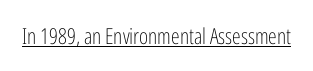
{"italic": "no", "bold": "no", "underline": "yes", "letter_spacing": "normal", "letter_spacing_em": 0.0, "glyph_px": 22}
